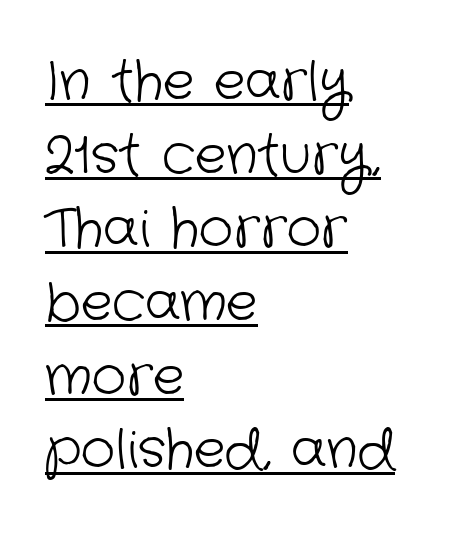
{"serif": "no", "bold": "no", "weight": "light", "width": "normal", "stroke_contrast": "low", "x_height": "medium", "monospaced": "no", "underline": "yes", "align": "left", "line_spacing": "normal", "line_spacing_ratio": 1.39, "letter_spacing": "normal", "letter_spacing_em": 0.0, "glyph_px": 53}
